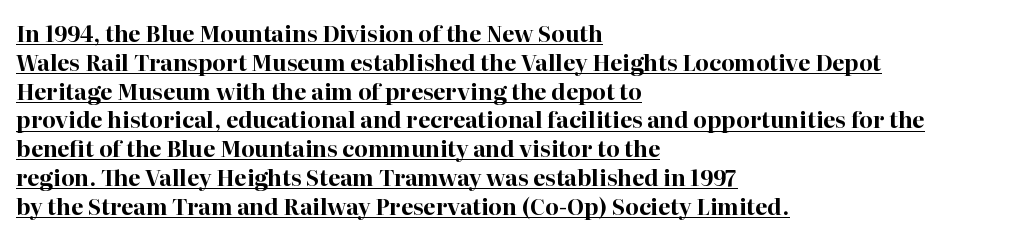
The sample's only ornament is a line tracing under the words. Does extra space separate the letters? No, they use regular spacing. Typesetter's note: full bold, strokes at maximum text heaviness. Alignment: flush left. Whoever set this chose a conventional vertical rhythm.
